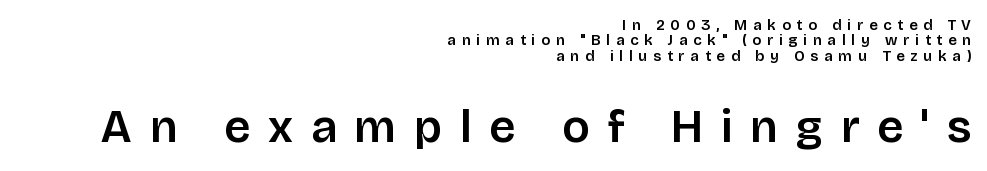
{"serif": "no", "italic": "no", "width": "normal", "stroke_contrast": "low", "x_height": "large", "monospaced": "no", "underline": "no", "align": "right", "line_spacing": "tight", "line_spacing_ratio": 1.02, "letter_spacing": "wide", "letter_spacing_em": 0.39, "larger_block": "second", "size_ratio": 3.07, "glyph_px": 46}
